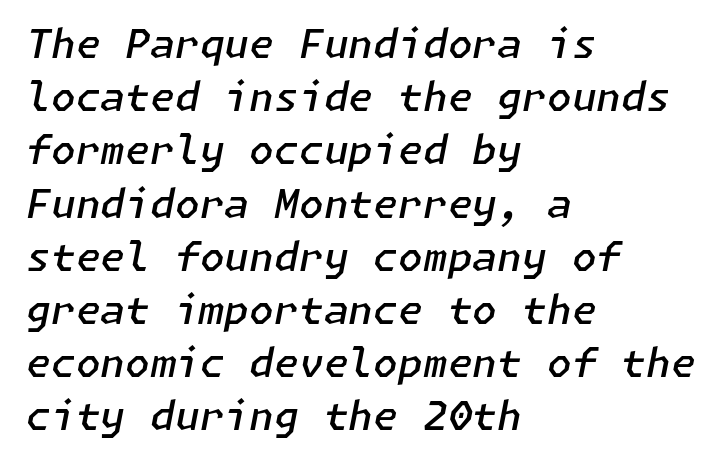
{"italic": "yes", "lean": "right", "slant_degrees": 11, "bold": "semi", "weight": "semibold", "width": "normal", "stroke_contrast": "low", "x_height": "medium", "underline": "no", "align": "left", "line_spacing": "normal", "line_spacing_ratio": 1.33, "letter_spacing": "normal", "letter_spacing_em": 0.0, "glyph_px": 40}
